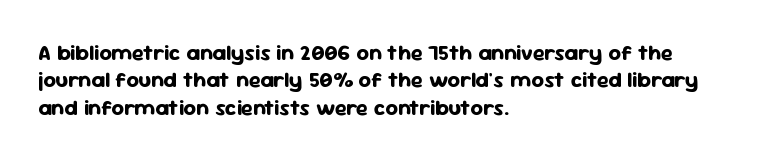
Q: Is the text bold? A: Yes.
Q: Is the text italic (slanted)? A: No, it is upright.
Q: Is the text underlined? A: No.
Q: How is the paragraph aligned? A: Left-aligned.
Q: Is the spacing between letters normal or unusually wide? A: Normal.
